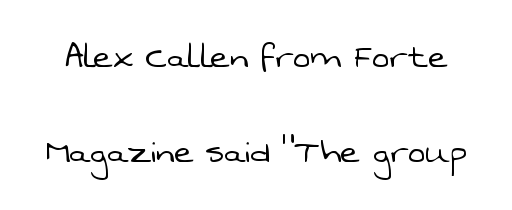
The image shows 41 px light sans-serif type; set loose line spacing (2.31x), normal letter spacing, not underlined; low stroke contrast and a medium x-height.
